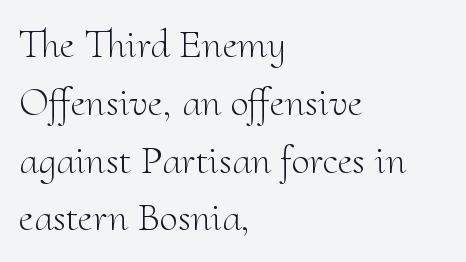
These lines are rendered in a variable-pitch font. Each stroke keeps to a modest, everyday thickness or less. The letters sit at their default tracking, neither squeezed nor spread. It's the straight-up-and-down kind of type. Evenly set lines give the paragraph a standard silhouette.
